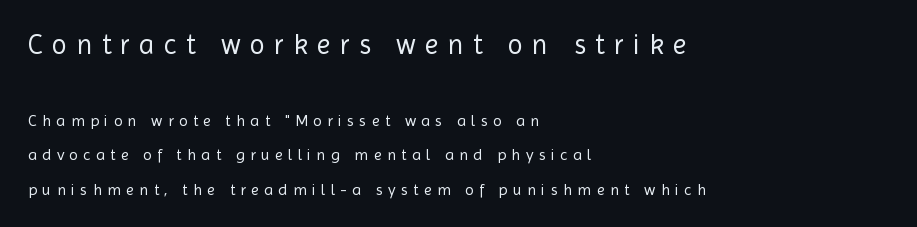
Q: Is the text bold? A: No.
Q: Is the text italic (slanted)? A: No, it is upright.
Q: Is the typeface a serif or a sans-serif typeface? A: Sans-serif.
Q: Is the text underlined? A: No.
Q: How is the paragraph aligned? A: Left-aligned.
Q: Is the spacing between letters normal or unusually wide? A: Unusually wide.
Q: Is the spacing between lines tight, normal or loose? A: Loose.
Q: Which block of text is set in a larger size, the first (top) or the second (bottom)? A: The first (top) one.
Q: Width (condensed, normal, or wide)? A: Normal.
Q: x-height? A: Medium.
Q: Monospaced? A: No.
